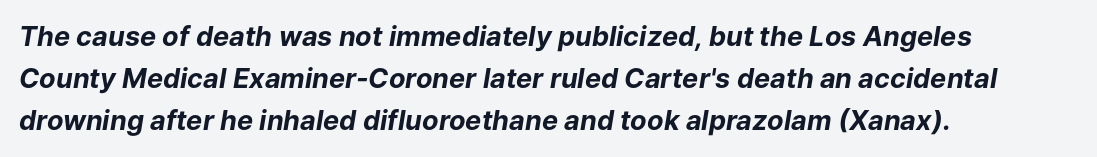
{"italic": "yes", "lean": "right", "slant_degrees": 9, "bold": "yes", "underline": "no", "align": "left", "line_spacing": "normal", "line_spacing_ratio": 1.56, "letter_spacing": "normal", "letter_spacing_em": 0.0, "glyph_px": 27}
